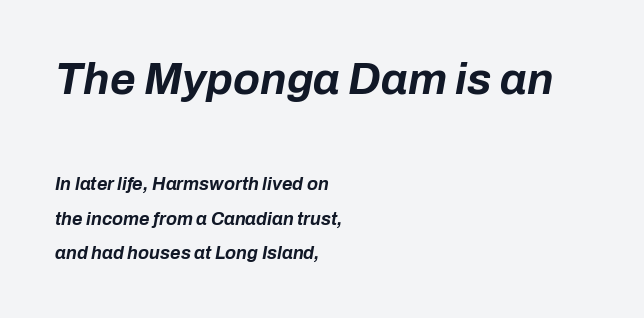
Q: Is the text bold? A: Yes.
Q: Is the text italic (slanted)? A: Yes, it leans right by about 10 degrees.
Q: Is the text underlined? A: No.
Q: How is the paragraph aligned? A: Left-aligned.
Q: Is the spacing between letters normal or unusually wide? A: Normal.
Q: Is the spacing between lines tight, normal or loose? A: Loose.
Q: Which block of text is set in a larger size, the first (top) or the second (bottom)? A: The first (top) one.
Q: Width (condensed, normal, or wide)? A: Normal.
Q: Stroke contrast? A: Low.
Q: x-height? A: Medium.
Q: Monospaced? A: No.
